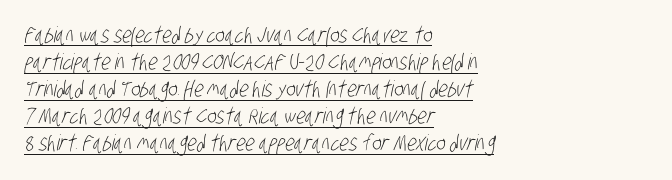
The image shows 22 px text type; set left-aligned, line spacing 1.23x, normal letter spacing, underlined.
